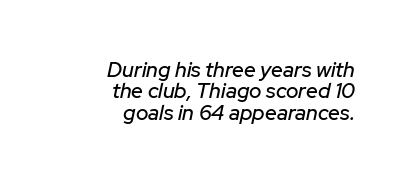
{"italic": "yes", "lean": "right", "slant_degrees": 12, "underline": "no", "align": "right", "line_spacing": "tight", "line_spacing_ratio": 1.02, "letter_spacing": "normal", "letter_spacing_em": 0.0, "glyph_px": 21}
